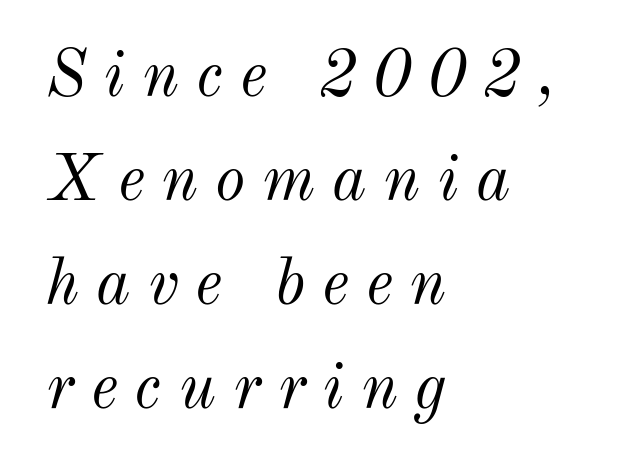
Q: Is the text bold? A: No.
Q: Is the text italic (slanted)? A: Yes, it leans right by about 12 degrees.
Q: Is the text underlined? A: No.
Q: How is the paragraph aligned? A: Left-aligned.
Q: Is the spacing between letters normal or unusually wide? A: Unusually wide.
Q: Is the spacing between lines tight, normal or loose? A: Normal.
Q: Width (condensed, normal, or wide)? A: Normal.
Q: Stroke contrast? A: Medium.
Q: x-height? A: Small.
Q: Monospaced? A: No.
